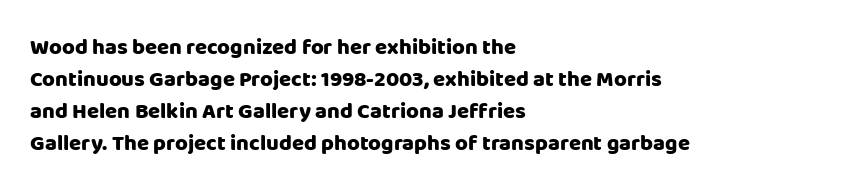
These lines were composed using upright roman letters. Bare-footed words on every line. The vertical gap from one line to the next is medium. Leftover space on each line is placed entirely after the last word. The line texture is even and compact thanks to regular tracking.
